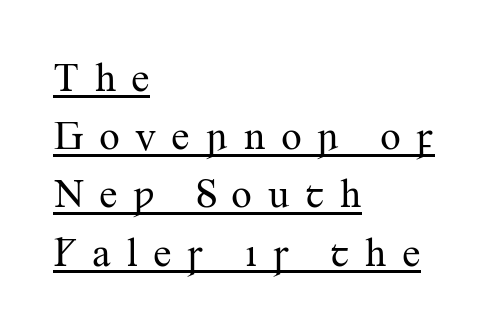
Q: Is the text bold? A: No.
Q: Is the text italic (slanted)? A: No, it is upright.
Q: Is the typeface a serif or a sans-serif typeface? A: Serif.
Q: Is the text underlined? A: Yes.
Q: How is the paragraph aligned? A: Left-aligned.
Q: Is the spacing between letters normal or unusually wide? A: Unusually wide.
Q: Is the spacing between lines tight, normal or loose? A: Normal.
Q: Width (condensed, normal, or wide)? A: Normal.
Q: Stroke contrast? A: Medium.
Q: x-height? A: Small.
Q: Monospaced? A: No.
